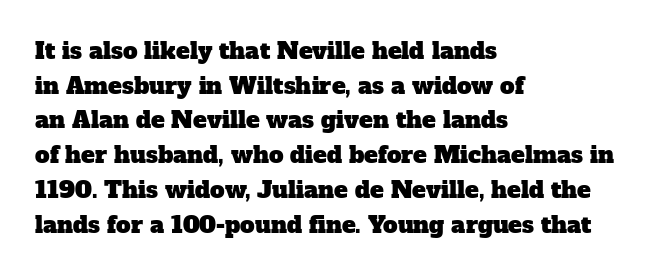
{"underline": "no", "align": "left", "line_spacing": "normal", "line_spacing_ratio": 1.51, "letter_spacing": "normal", "letter_spacing_em": 0.0, "glyph_px": 23}
